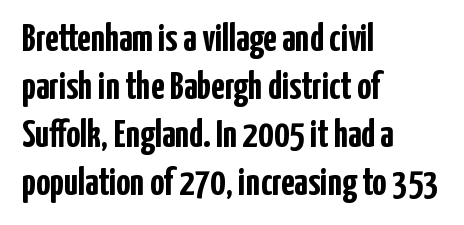
Set as a true bold cut, around the 700 mark. What stands out about the letter spacing? Nothing — it is the standard amount. Do the characters align in a grid? No, the font is proportional. The specimen reads as upright at a glance. No feet cap the strokes, marking this as sans-serif type. The lines are quadded left.
